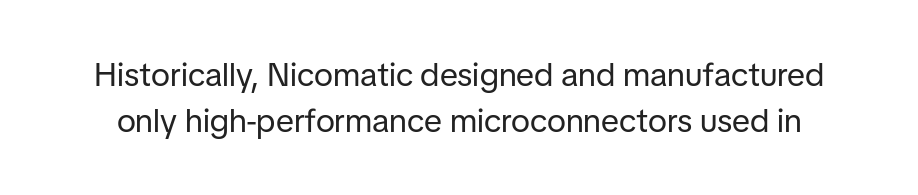
The image shows 33 px regular-weight sans-serif type, upright; set normal line spacing (1.38x), normal letter spacing, not underlined; low stroke contrast and a medium x-height.
